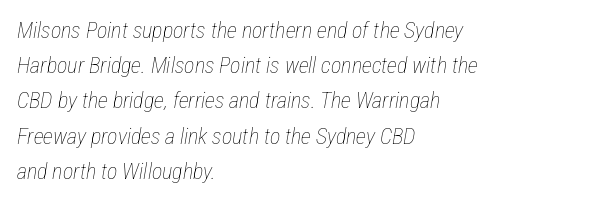
{"italic": "yes", "lean": "right", "slant_degrees": 12, "bold": "no", "underline": "no", "align": "left", "line_spacing": "normal", "line_spacing_ratio": 1.6, "letter_spacing": "normal", "letter_spacing_em": 0.0, "glyph_px": 22}
